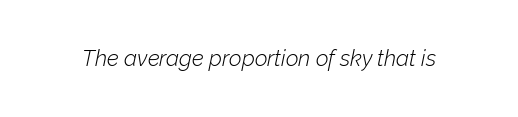
Compared with typical body copy, the letter spacing here is the same. Style check: oblique. Stems here are at most as thick as an everyday book face. Bare-footed words on every line.
